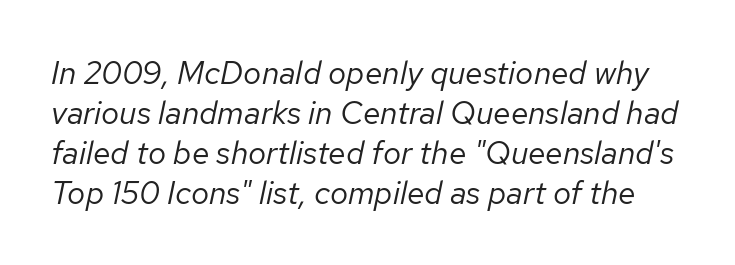
The line texture is even and compact thanks to regular tracking. No chunkiness to these letters — they're not bold. Varying glyph widths throughout — classic text-font behaviour. This sample uses an oblique cut, with every glyph tilted off the vertical.
